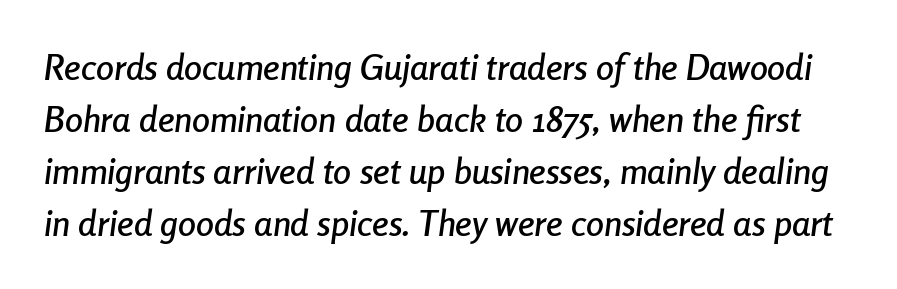
The image shows 36 px condensed type, italic (leaning right); set normal line spacing (1.44x), normal letter spacing, not underlined; low stroke contrast and a medium x-height.
